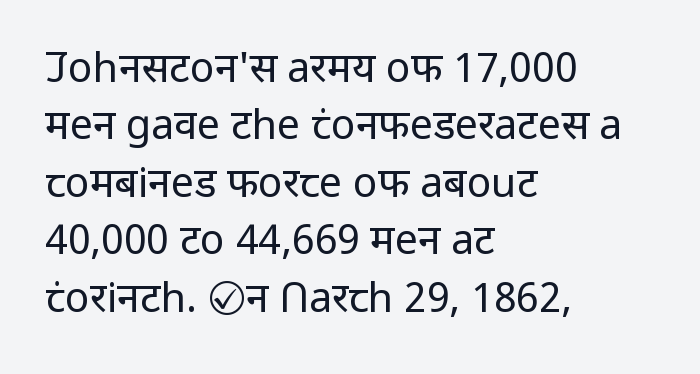
The image shows 41 px regular-weight sans-serif type, upright; set left-aligned, normal line spacing (1.4x), normal letter spacing, not underlined; low stroke contrast and a medium x-height.
